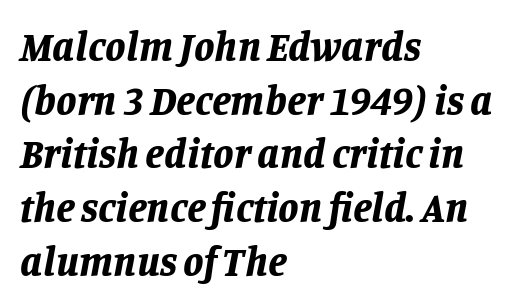
Q: Is the text bold? A: Yes.
Q: Is the text italic (slanted)? A: Yes, it leans right by about 11 degrees.
Q: Is the text underlined? A: No.
Q: How is the paragraph aligned? A: Left-aligned.
Q: Is the spacing between letters normal or unusually wide? A: Normal.
Q: Is the spacing between lines tight, normal or loose? A: Normal.
Q: Width (condensed, normal, or wide)? A: Normal.
Q: Stroke contrast? A: Low.
Q: x-height? A: Large.
Q: Monospaced? A: No.
